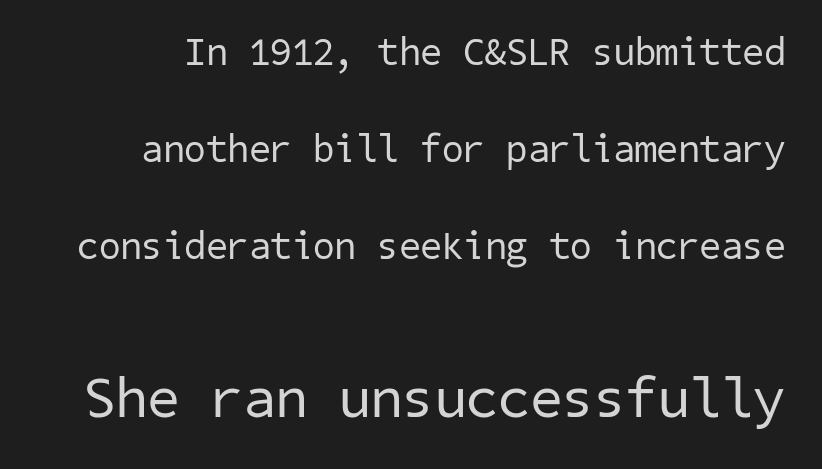
Q: Is the text bold? A: No.
Q: Is the typeface a serif or a sans-serif typeface? A: Sans-serif.
Q: Is the text underlined? A: No.
Q: Is the spacing between letters normal or unusually wide? A: Normal.
Q: Is the spacing between lines tight, normal or loose? A: Loose.
Q: Which block of text is set in a larger size, the first (top) or the second (bottom)? A: The second (bottom) one.
Q: Width (condensed, normal, or wide)? A: Normal.
Q: Stroke contrast? A: Low.
Q: x-height? A: Medium.
